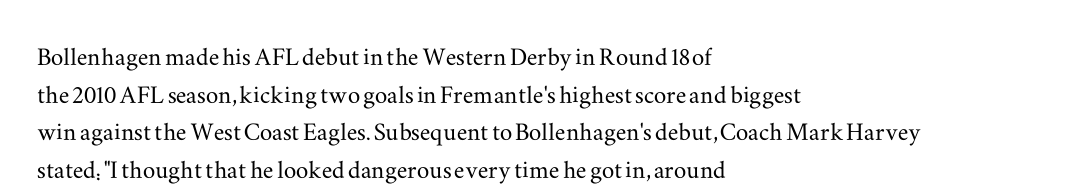
Q: Is the text italic (slanted)? A: No, it is upright.
Q: Is the typeface a serif or a sans-serif typeface? A: Serif.
Q: Is the text underlined? A: No.
Q: How is the paragraph aligned? A: Left-aligned.
Q: Is the spacing between letters normal or unusually wide? A: Normal.
Q: Width (condensed, normal, or wide)? A: Wide.
Q: Stroke contrast? A: Medium.
Q: x-height? A: Small.
Q: Monospaced? A: No.
